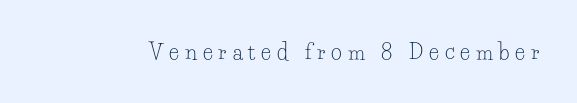
Q: Is the text bold? A: No.
Q: Is the text italic (slanted)? A: No, it is upright.
Q: Is the text underlined? A: No.
Q: Is the spacing between letters normal or unusually wide? A: Unusually wide.
